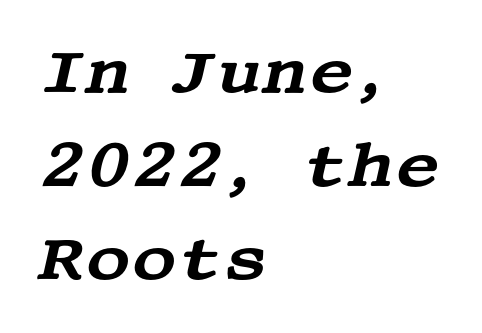
Q: Is the text italic (slanted)? A: Yes, it leans right by about 13 degrees.
Q: Is the typeface a serif or a sans-serif typeface? A: Serif.
Q: Is the text underlined? A: No.
Q: How is the paragraph aligned? A: Left-aligned.
Q: Is the spacing between letters normal or unusually wide? A: Normal.
Q: Is the spacing between lines tight, normal or loose? A: Normal.
Q: Width (condensed, normal, or wide)? A: Wide.
Q: Stroke contrast? A: Medium.
Q: x-height? A: Large.
